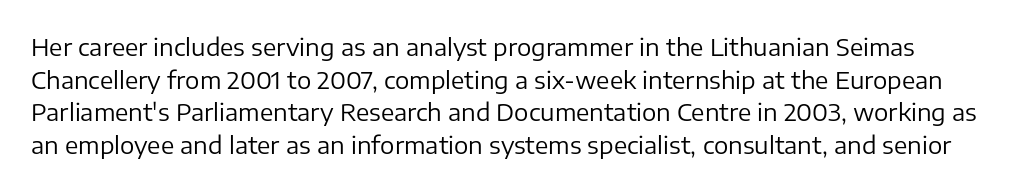
Q: Is the text bold? A: No.
Q: Is the text italic (slanted)? A: No, it is upright.
Q: Is the text underlined? A: No.
Q: Is the spacing between letters normal or unusually wide? A: Normal.
Q: Is the spacing between lines tight, normal or loose? A: Normal.
